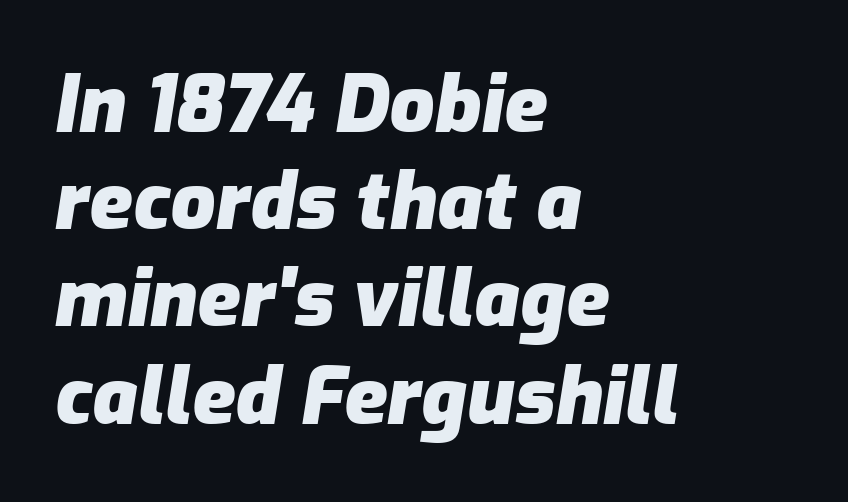
The image shows 79 px heavy type, italic (leaning right); set left-aligned, line spacing 1.23x, normal letter spacing, not underlined; low stroke contrast and a medium x-height.
